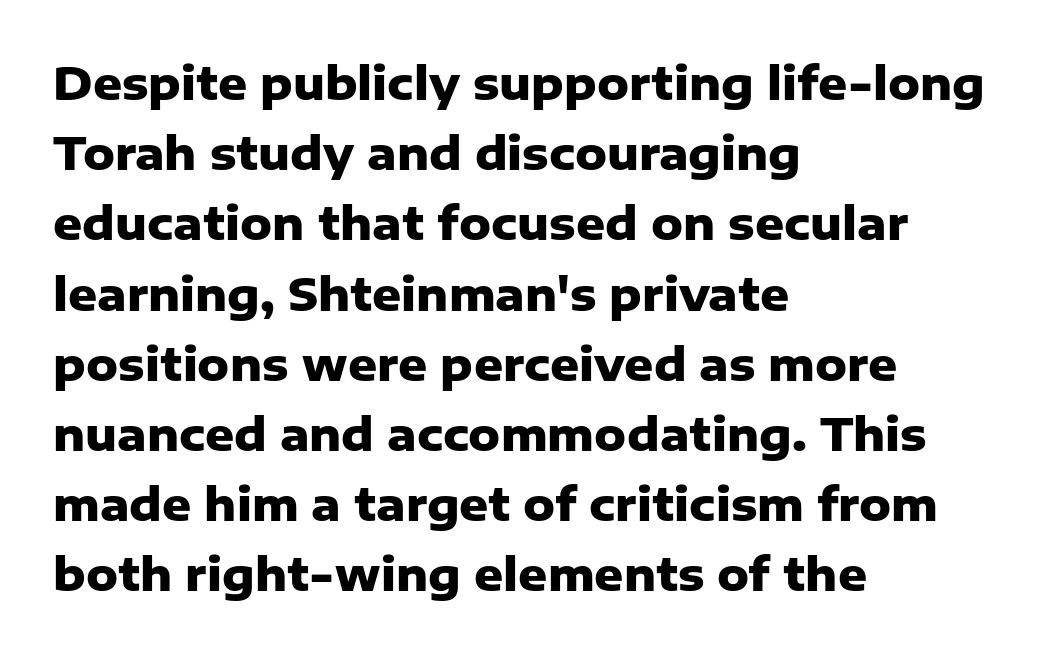
Q: Is the text bold? A: Yes.
Q: Is the text italic (slanted)? A: No, it is upright.
Q: Is the typeface a serif or a sans-serif typeface? A: Sans-serif.
Q: Is the text underlined? A: No.
Q: How is the paragraph aligned? A: Left-aligned.
Q: Is the spacing between letters normal or unusually wide? A: Normal.
Q: Is the spacing between lines tight, normal or loose? A: Normal.
Q: Width (condensed, normal, or wide)? A: Normal.
Q: Stroke contrast? A: Low.
Q: x-height? A: Medium.
Q: Monospaced? A: No.
